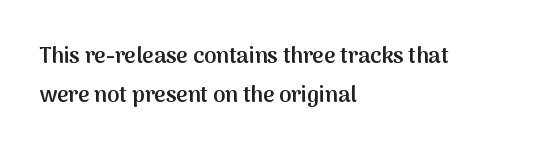
Q: Is the text bold? A: Semi-bold.
Q: Is the text italic (slanted)? A: No, it is upright.
Q: Is the text underlined? A: No.
Q: How is the paragraph aligned? A: Left-aligned.
Q: Is the spacing between letters normal or unusually wide? A: Normal.
